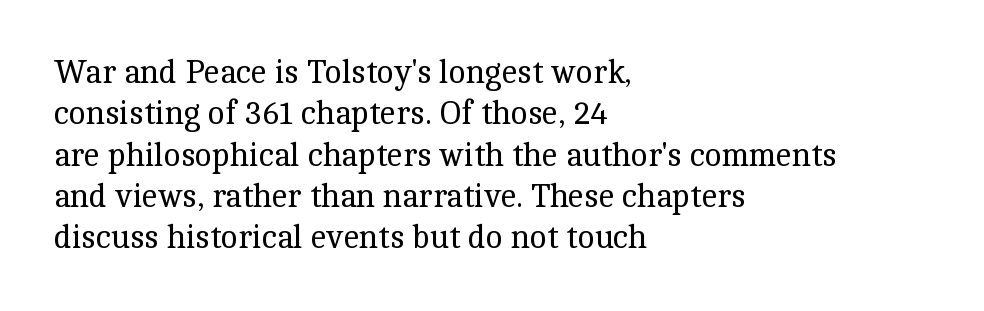
Q: Is the text bold? A: No.
Q: Is the text italic (slanted)? A: No, it is upright.
Q: Is the typeface a serif or a sans-serif typeface? A: Serif.
Q: Is the text underlined? A: No.
Q: How is the paragraph aligned? A: Left-aligned.
Q: Is the spacing between letters normal or unusually wide? A: Normal.
Q: Is the spacing between lines tight, normal or loose? A: Normal.
Q: Width (condensed, normal, or wide)? A: Normal.
Q: x-height? A: Medium.
Q: Monospaced? A: No.
